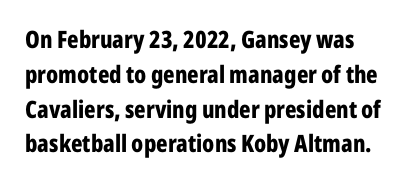
Q: Is the text bold? A: Yes.
Q: Is the text italic (slanted)? A: No, it is upright.
Q: Is the text underlined? A: No.
Q: Is the spacing between letters normal or unusually wide? A: Normal.
Q: Is the spacing between lines tight, normal or loose? A: Normal.
